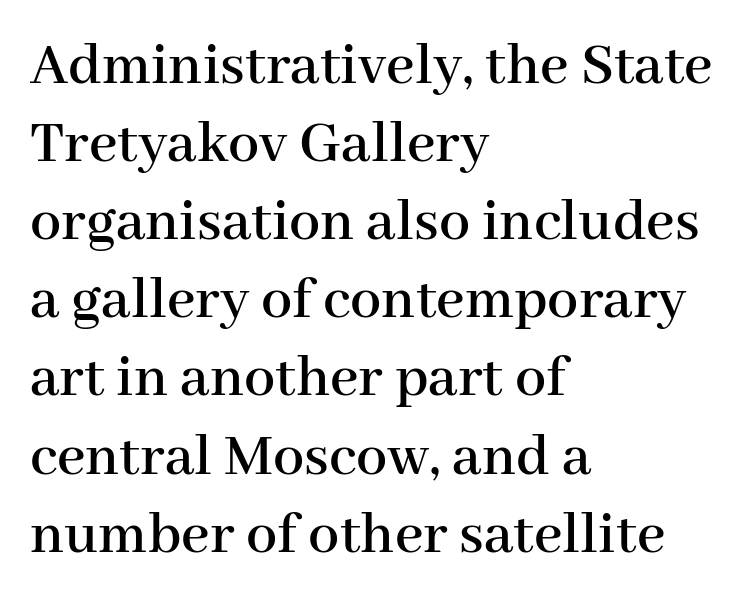
The image shows 62 px serif type, upright; set left-aligned, normal line spacing (1.26x), normal letter spacing, not underlined; high stroke contrast and a medium x-height.
